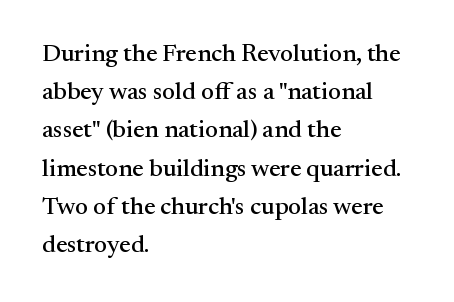
{"italic": "no", "underline": "no", "align": "left", "line_spacing": "normal", "line_spacing_ratio": 1.53, "letter_spacing": "normal", "letter_spacing_em": 0.0, "glyph_px": 25}
